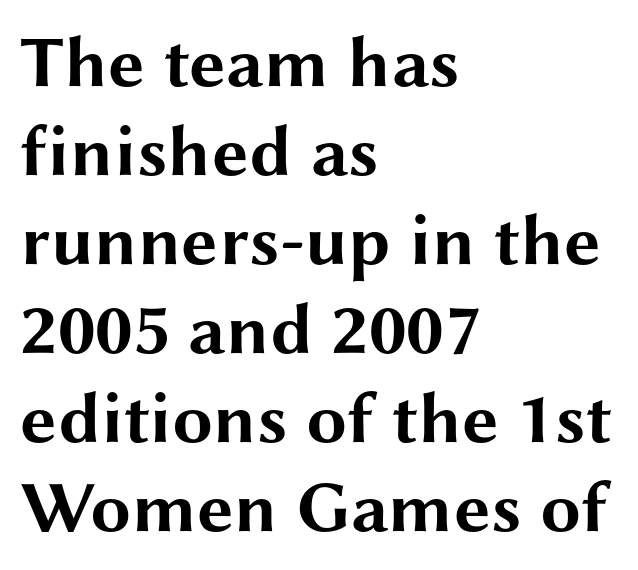
{"serif": "no", "italic": "no", "bold": "yes", "weight": "bold", "width": "wide", "stroke_contrast": "medium", "x_height": "medium", "monospaced": "no", "underline": "no", "align": "left", "line_spacing_ratio": 1.22, "letter_spacing": "normal", "letter_spacing_em": 0.0, "glyph_px": 73}
